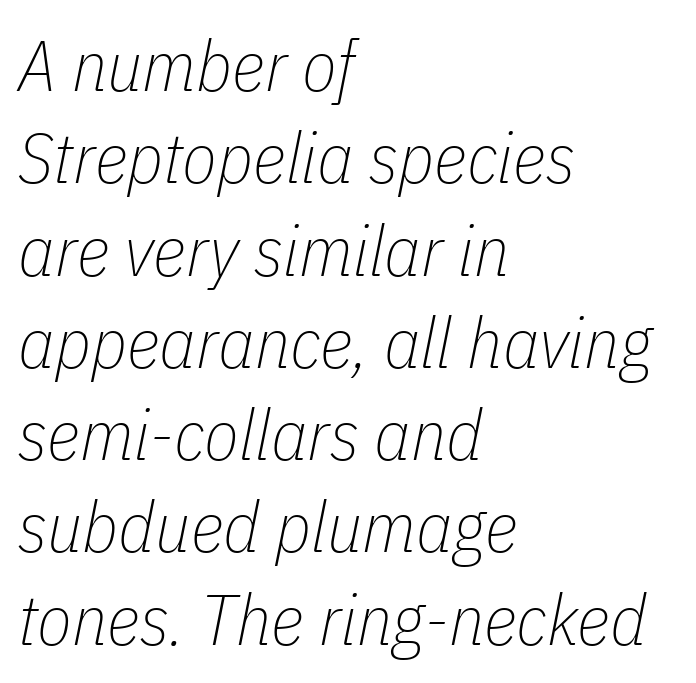
The image shows 71 px thin, condensed type, italic (leaning right); set left-aligned, normal line spacing (1.3x), normal letter spacing, not underlined; low stroke contrast and a medium x-height.
